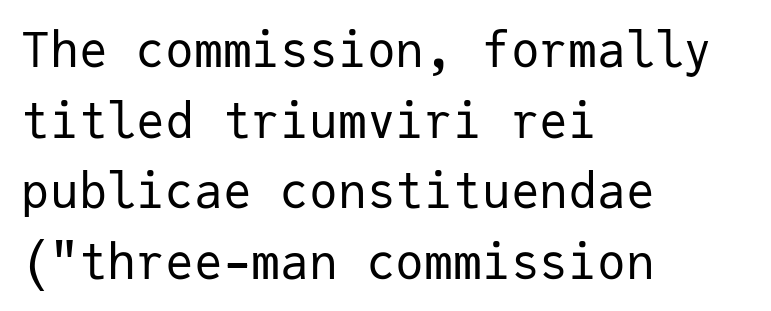
The font's upright variant was chosen for this text. The face looks like a standard text weight, possibly lighter. The string is rendered with underlining switched off. Tracking value appears to be zero — textbook default spacing. The passage shown is typed in a monospace face where columns stay perfectly aligned. Is there much room between lines? A standard amount, neither cramped nor airy.
